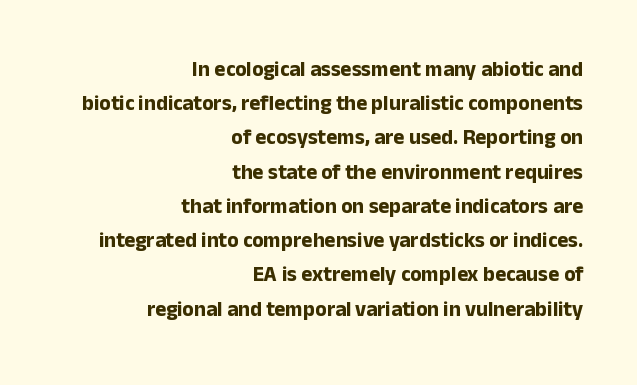
This rendering features lettering with no underline. The passage shown has conventional tracking throughout. Set as a true bold cut, around the 700 mark. Teacher's note: observe the even right margin — that is flush-right alignment.
